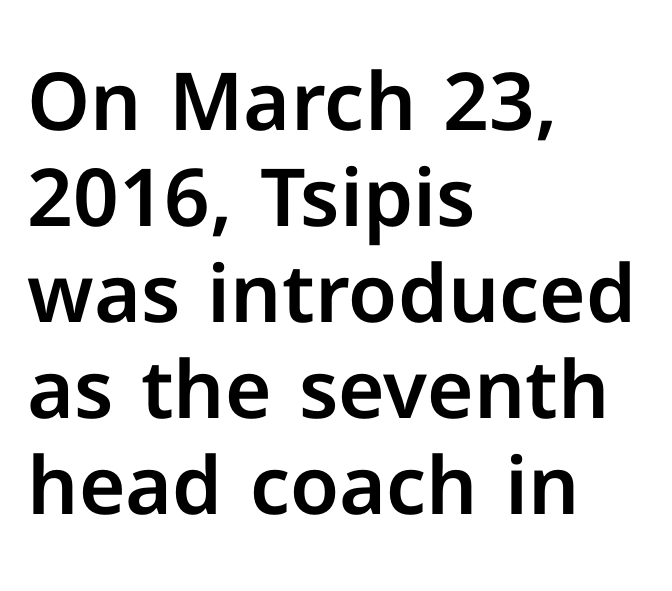
The image shows 80 px sans-serif type, upright; set left-aligned, line spacing 1.2x, normal letter spacing, not underlined; low stroke contrast and a medium x-height.
